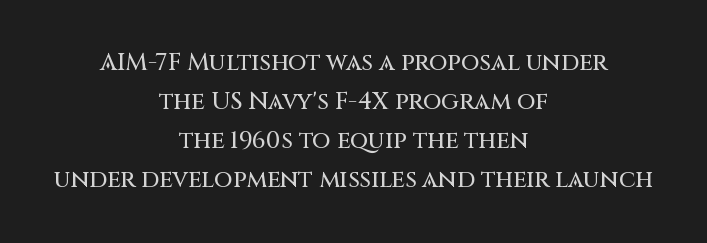
A typesetter would call this zero additional tracking. The lines are quadded center. Every character sits straight up, as roman type does. Normally led — the rows are evenly, conventionally spaced.
